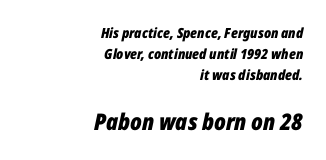
{"italic": "yes", "lean": "right", "slant_degrees": 12, "bold": "yes", "underline": "no", "align": "right", "line_spacing": "normal", "line_spacing_ratio": 1.51, "letter_spacing": "normal", "letter_spacing_em": 0.0, "larger_block": "second", "size_ratio": 1.64, "glyph_px": 23}
